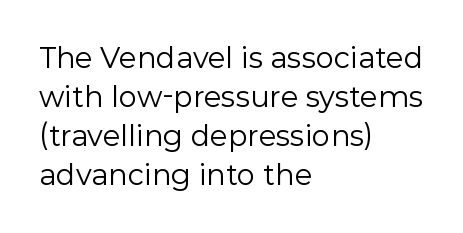
The lettering holds an erect, upright posture throughout. The letterforms sit at book weight or below. The text was rendered using a sans face with plain stroke endings. Underlining? Definitely not there. Vertical spacing — default.
